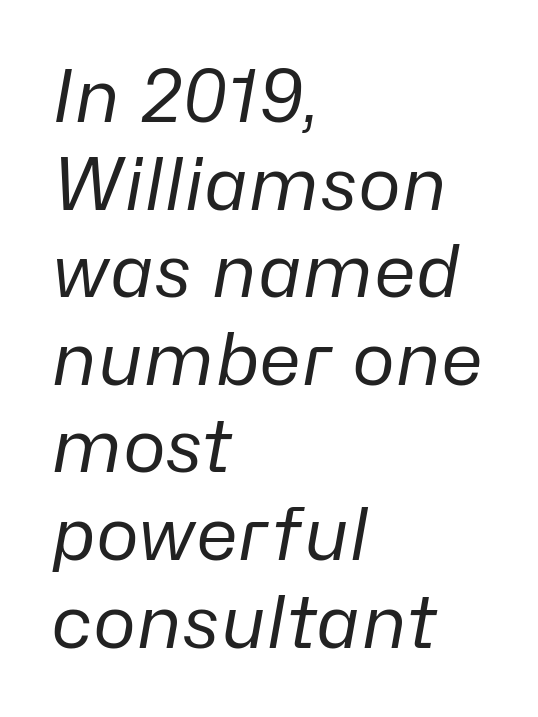
{"italic": "yes", "lean": "right", "slant_degrees": 10, "bold": "no", "weight": "regular", "width": "normal", "stroke_contrast": "low", "x_height": "medium", "monospaced": "no", "underline": "no", "align": "left", "line_spacing_ratio": 1.2, "letter_spacing": "normal", "letter_spacing_em": 0.0, "glyph_px": 73}
